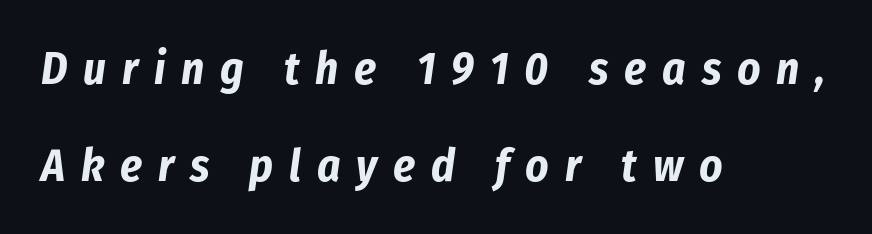
Check under the words: just untouched page. Regarding leading, the lines here are spaced well apart. The letters are bold, with thick, heavy strokes. The rendering anchors every line to the left-hand side. Character widths vary here, with narrow letters taking less room than wide ones.
